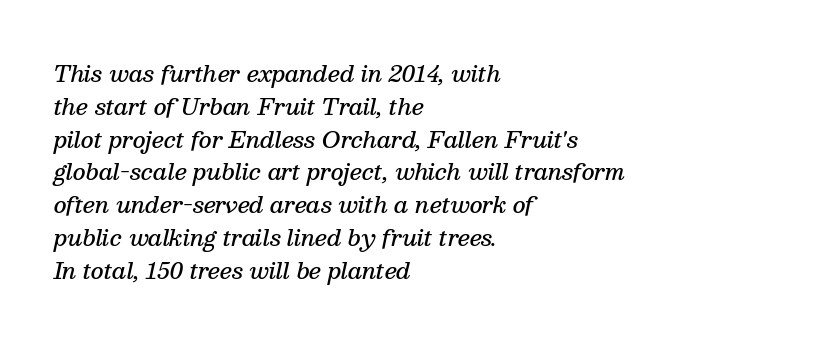
{"italic": "yes", "lean": "right", "slant_degrees": 13, "bold": "semi", "underline": "no", "align": "left", "line_spacing": "normal", "line_spacing_ratio": 1.49, "letter_spacing": "normal", "letter_spacing_em": 0.0, "glyph_px": 22}
